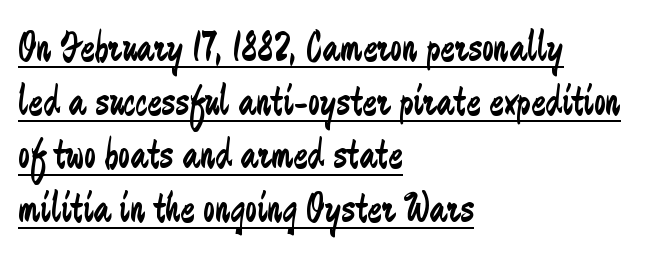
{"serif": "no", "bold": "no", "weight": "regular", "width": "condensed", "stroke_contrast": "low", "x_height": "small", "monospaced": "no", "underline": "yes", "align": "left", "line_spacing": "normal", "line_spacing_ratio": 1.25, "letter_spacing": "normal", "letter_spacing_em": 0.0, "glyph_px": 43}
